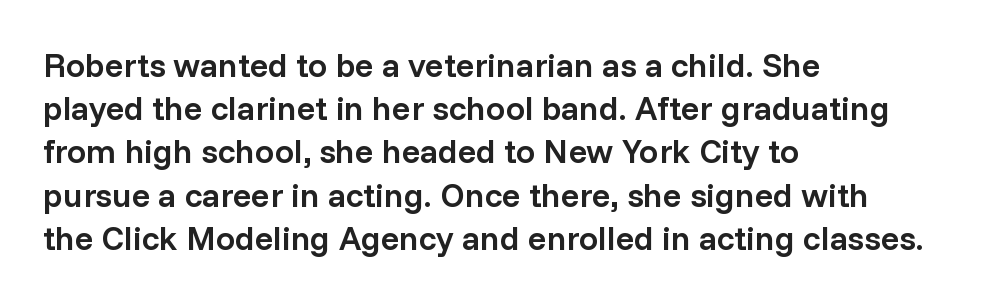
The image shows 34 px semibold sans-serif type, upright; set left-aligned, normal line spacing (1.27x), normal letter spacing, not underlined; low stroke contrast and a medium x-height.
